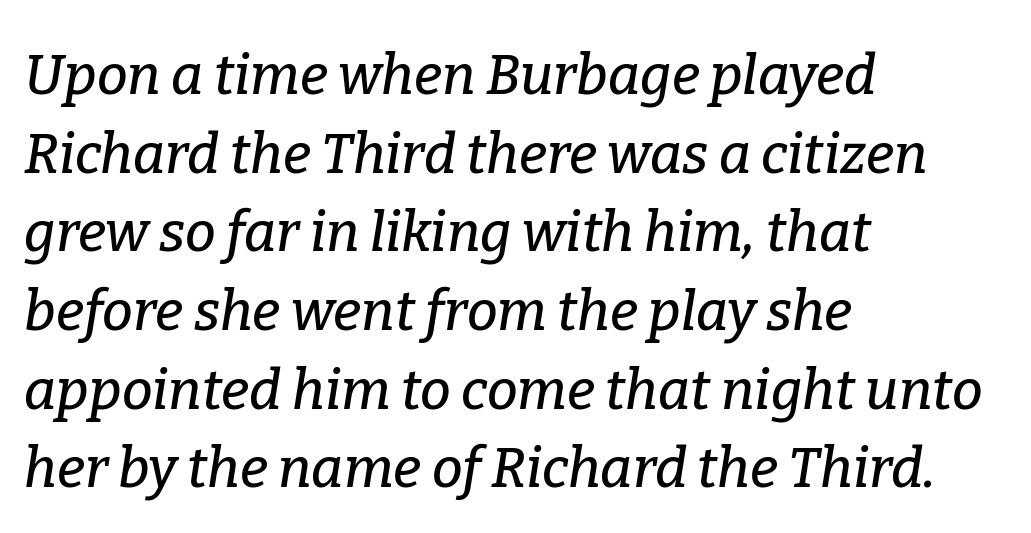
The image shows 55 px serif type, italic (leaning right); set left-aligned, normal line spacing (1.43x), normal letter spacing, not underlined; low stroke contrast and a medium x-height.
